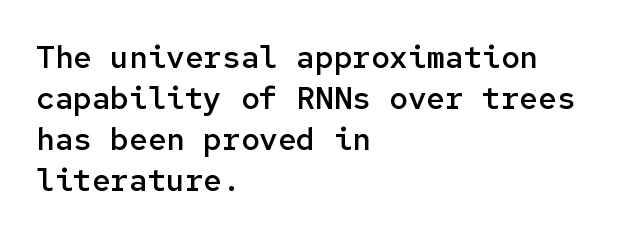
Q: Is the text bold? A: Semi-bold.
Q: Is the text italic (slanted)? A: No, it is upright.
Q: Is the typeface a serif or a sans-serif typeface? A: Sans-serif.
Q: Is the text underlined? A: No.
Q: How is the paragraph aligned? A: Left-aligned.
Q: Is the spacing between letters normal or unusually wide? A: Normal.
Q: Is the spacing between lines tight, normal or loose? A: Normal.
Q: Width (condensed, normal, or wide)? A: Normal.
Q: Stroke contrast? A: Low.
Q: x-height? A: Medium.
Q: Monospaced? A: Yes.
